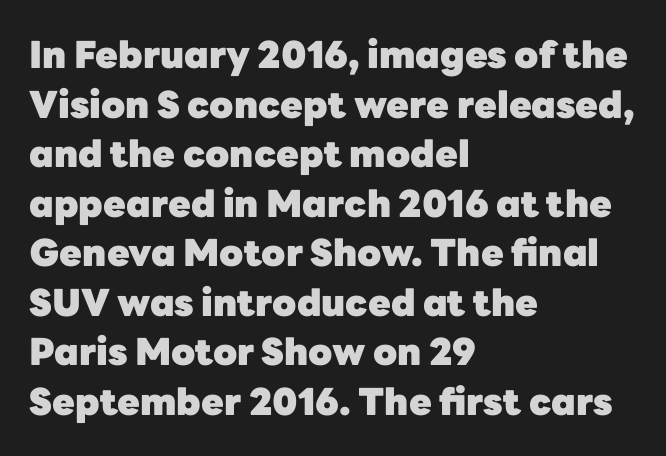
{"serif": "no", "italic": "no", "bold": "yes", "weight": "heavy", "width": "normal", "stroke_contrast": "low", "x_height": "medium", "monospaced": "no", "underline": "no", "align": "left", "line_spacing": "normal", "line_spacing_ratio": 1.34, "letter_spacing": "normal", "letter_spacing_em": 0.0, "glyph_px": 37}
